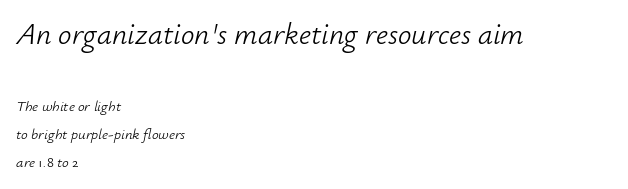
The gaps between neighbouring characters are ordinary and unremarkable. The glyphs look as if they've been sheared to an angle. No heavy texture on the line: the type isn't bold. Check the space under the baseline: it is left empty.
